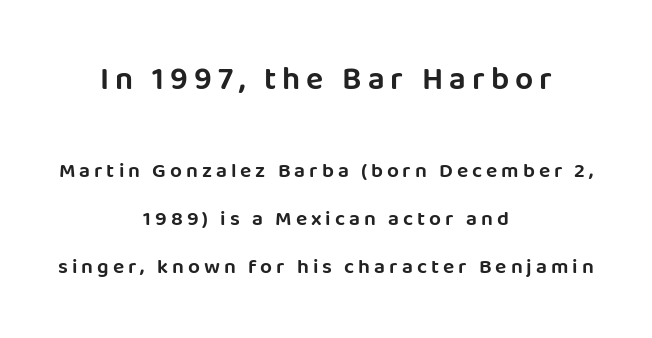
The image shows 32 px sans-serif type, upright; set centered, loose line spacing (2.29x), not underlined; the first (top) block is 1.52x larger; low stroke contrast and a large x-height.
